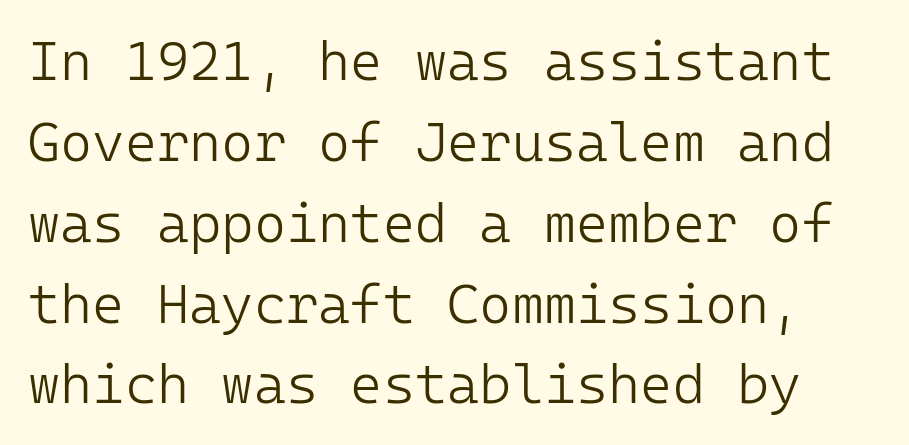
Q: Is the text bold? A: No.
Q: Is the text italic (slanted)? A: No, it is upright.
Q: Is the typeface a serif or a sans-serif typeface? A: Sans-serif.
Q: Is the text underlined? A: No.
Q: Is the spacing between letters normal or unusually wide? A: Normal.
Q: Is the spacing between lines tight, normal or loose? A: Normal.
Q: Width (condensed, normal, or wide)? A: Normal.
Q: Stroke contrast? A: Low.
Q: x-height? A: Medium.
